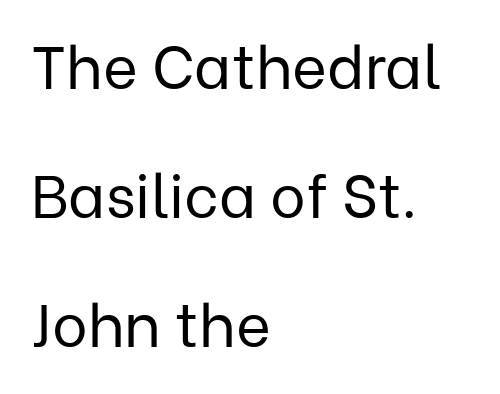
The image shows 60 px regular-weight sans-serif type, upright; set left-aligned, loose line spacing (2.15x), normal letter spacing, not underlined; low stroke contrast and a medium x-height.
